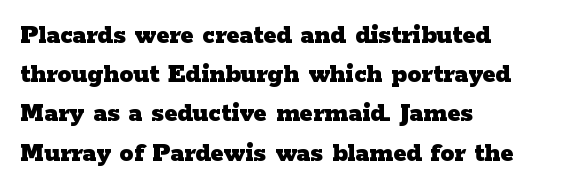
The image shows 28 px heavy, wide serif type, upright; set left-aligned, normal line spacing (1.4x), normal letter spacing, not underlined; low stroke contrast and a medium x-height.
